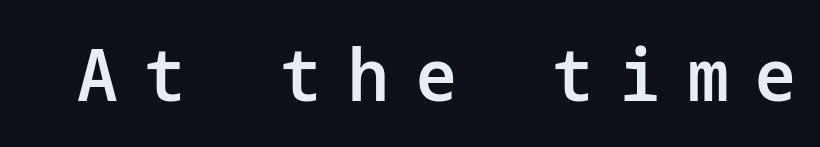
Check the space under the baseline: it is left empty. Honestly, the letter spacing is so wide it's the main thing you notice. Emphasis by weight is partial: semibold. Ascenders rise straight up at ninety degrees.
